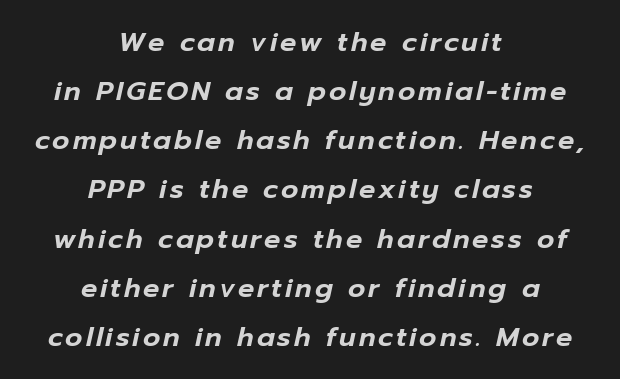
The passage shown is not underscored anywhere. Alignment: centered. The rendering applies a slant to the glyphs.
